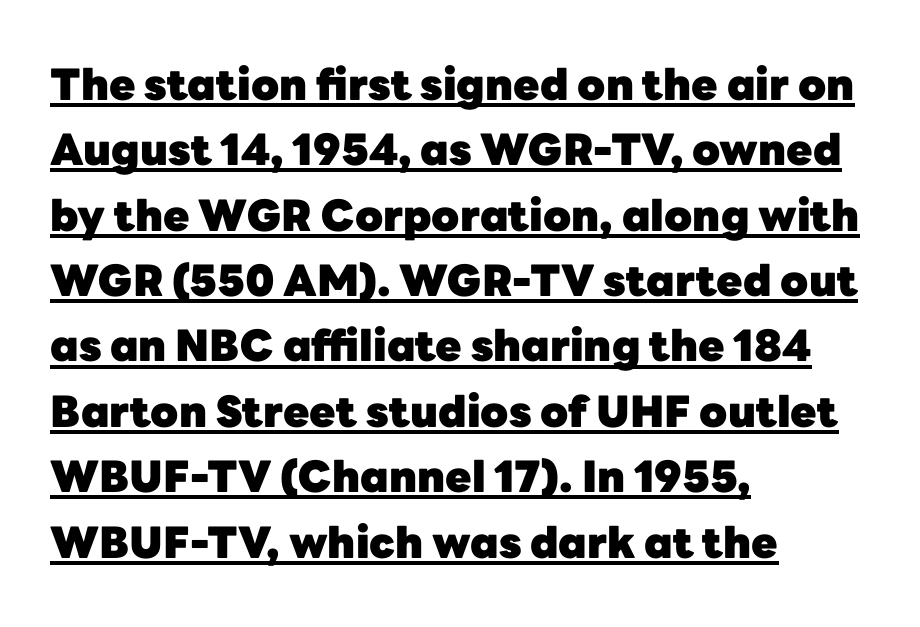
Q: Is the text bold? A: Yes.
Q: Is the text italic (slanted)? A: No, it is upright.
Q: Is the typeface a serif or a sans-serif typeface? A: Sans-serif.
Q: Is the text underlined? A: Yes.
Q: How is the paragraph aligned? A: Left-aligned.
Q: Is the spacing between letters normal or unusually wide? A: Normal.
Q: Is the spacing between lines tight, normal or loose? A: Normal.
Q: Width (condensed, normal, or wide)? A: Normal.
Q: Stroke contrast? A: Low.
Q: x-height? A: Medium.
Q: Monospaced? A: No.
